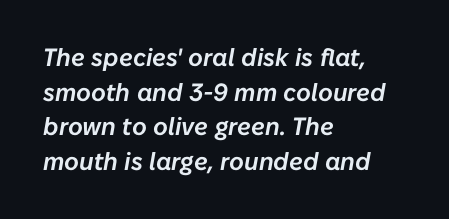
The image shows 25 px text type, italic (leaning right); set left-aligned, normal line spacing (1.39x), normal letter spacing, not underlined.
